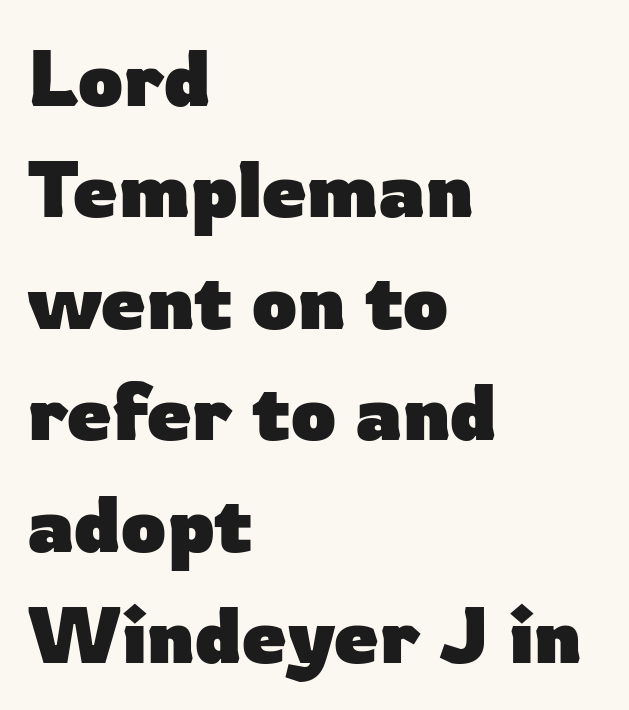
Spacing between characters is what you'd get straight out of the box. Layout note: lines flush left. Type without underlining. Looks like regular typesetting: each glyph gets only the width it needs.
